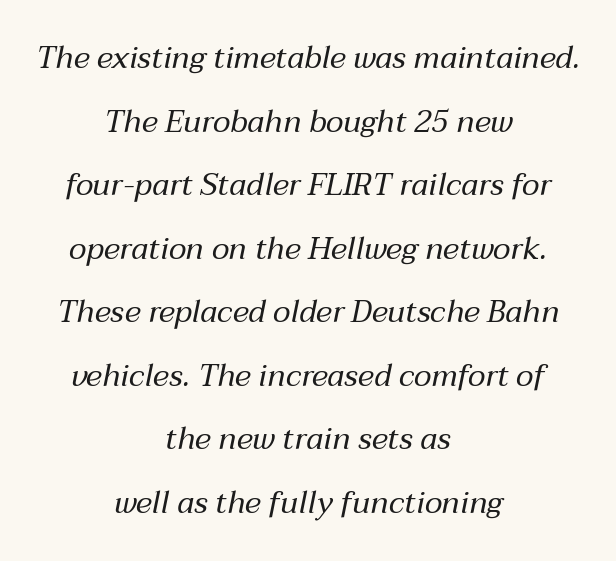
Here the glyphs are tracked normally, forming tight word shapes. It's the slanting kind of type. In CSS terms this would be text-align: center. In terms of leading, this rendering errs on the spacious side. Looks like regular typesetting: each glyph gets only the width it needs.
